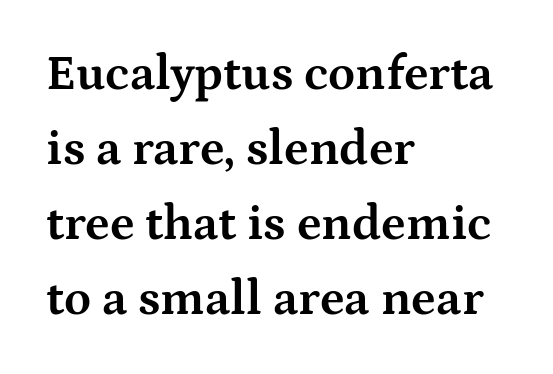
The image shows 49 px bold, wide serif type, upright; set left-aligned, normal line spacing (1.53x), normal letter spacing, not underlined; medium stroke contrast and a medium x-height.
